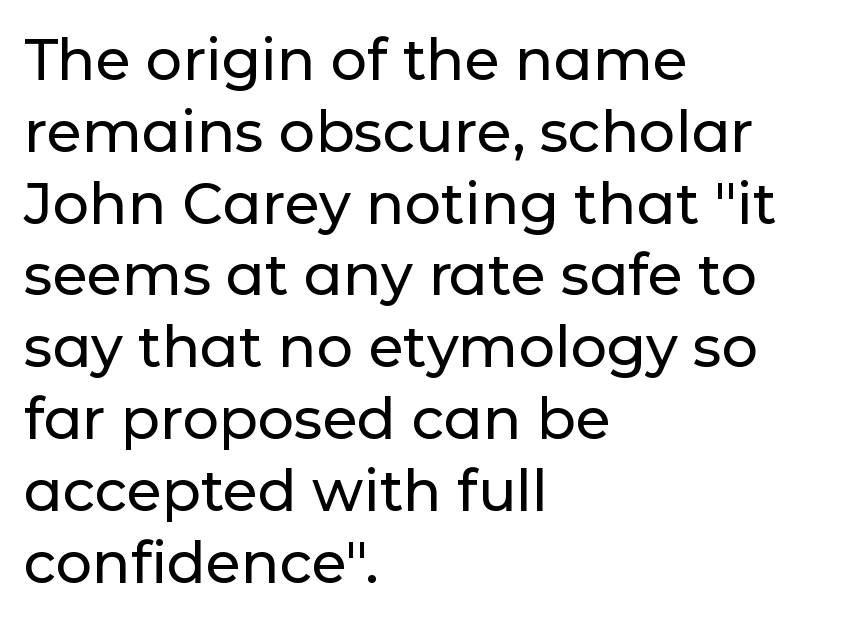
{"serif": "no", "italic": "no", "width": "normal", "stroke_contrast": "low", "x_height": "medium", "monospaced": "no", "underline": "no", "align": "left", "line_spacing": "normal", "line_spacing_ratio": 1.26, "letter_spacing": "normal", "letter_spacing_em": 0.0, "glyph_px": 57}
